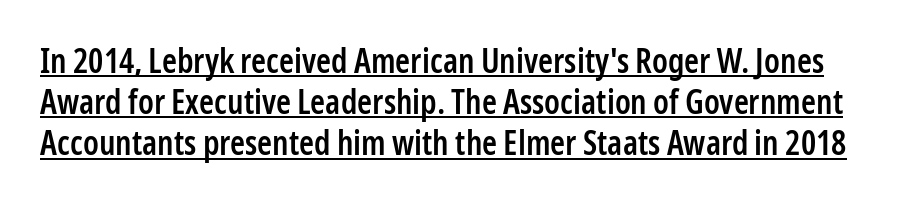
The image shows 34 px semibold, condensed sans-serif type, upright; set line spacing 1.21x, normal letter spacing, underlined; low stroke contrast and a medium x-height.
